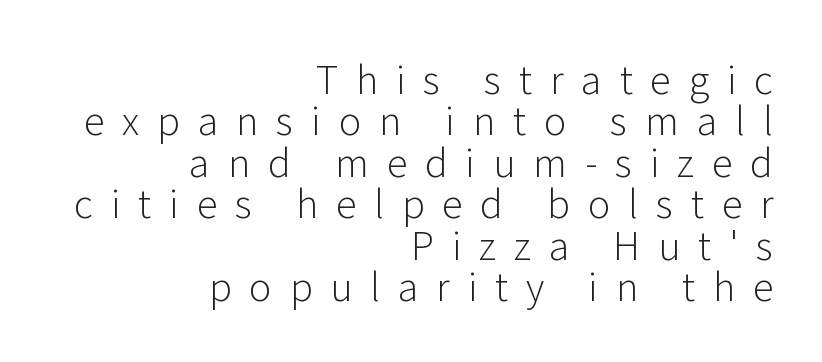
Letters have the restrained weight of plain body copy at most. Is this a fixed-width face? No — the glyphs have proportional, varying widths. The area under the type is left untouched. The letters stand straight up with perfectly vertical stems.
